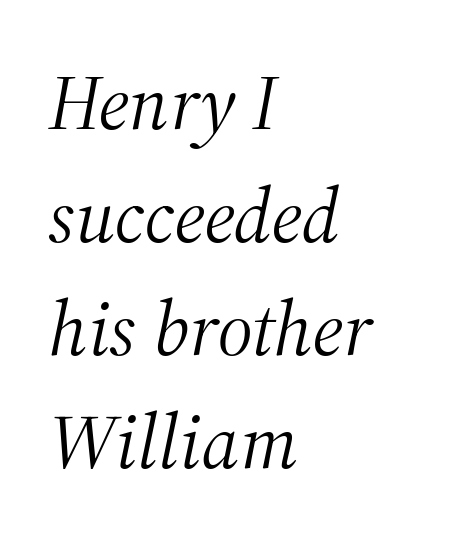
The image shows 78 px light serif type, italic (leaning right); set left-aligned, normal line spacing (1.45x), normal letter spacing, not underlined; medium stroke contrast and a medium x-height.
